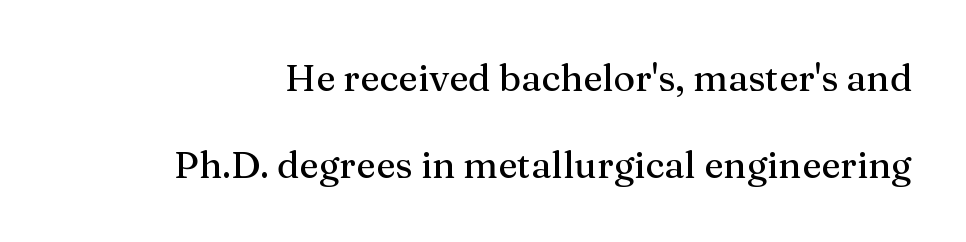
The image shows 37 px serif type, upright; set loose line spacing (2.35x), normal letter spacing, not underlined; medium stroke contrast and a medium x-height.
